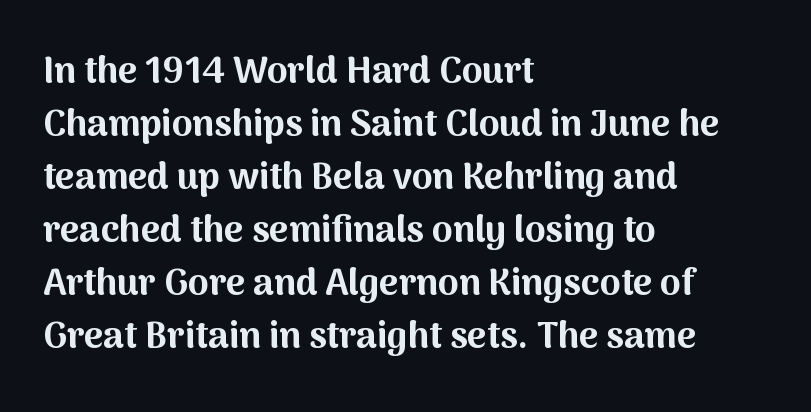
The image shows 37 px bold sans-serif type, upright; set left-aligned, normal line spacing (1.43x), normal letter spacing, not underlined; medium stroke contrast and a medium x-height.
